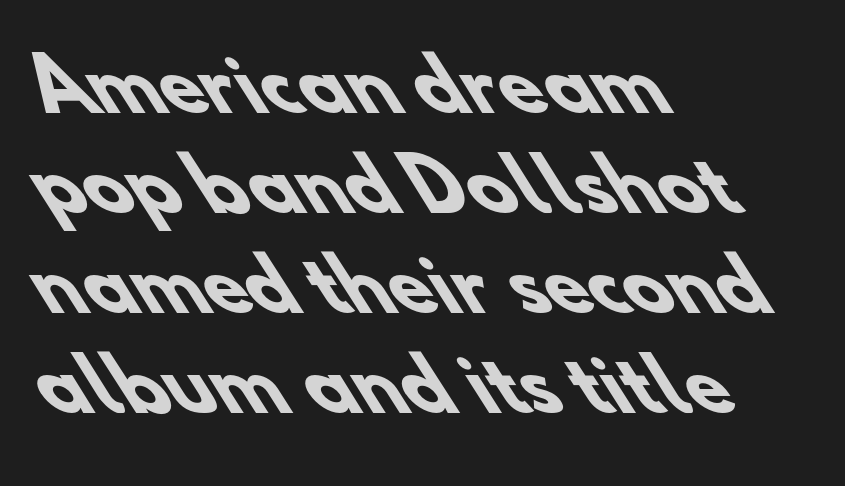
The image shows 71 px heavy sans-serif type; set left-aligned, normal line spacing (1.41x), normal letter spacing, not underlined; low stroke contrast and a small x-height.
